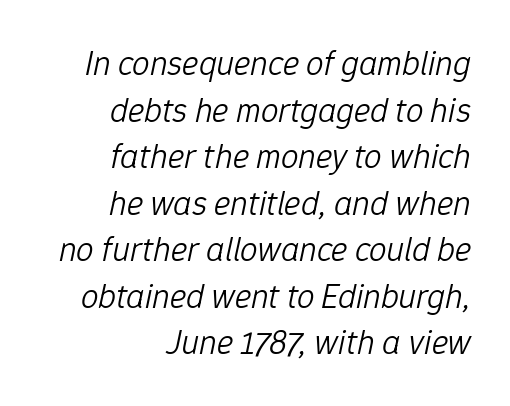
The image shows 35 px light type, italic (leaning right); set right-aligned, normal line spacing (1.33x), normal letter spacing, not underlined; low stroke contrast and a medium x-height.
